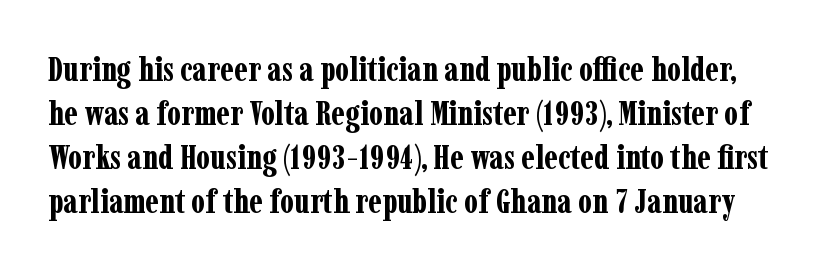
Normally led — the rows are evenly, conventionally spaced. Nothing unusual about the tracking: characters are spaced as the font intends. It's the straight-up-and-down kind of type. The string is rendered with underlining switched off. Plenty of ink on the page — the face is bold. Look at the bottom of the vertical strokes: they flare into serifs here.
